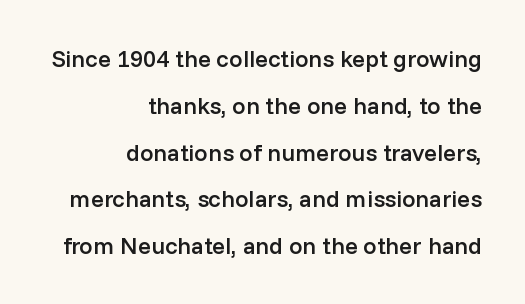
The image shows 24 px text type, upright; set right-aligned, loose line spacing (1.95x), normal letter spacing, not underlined.
